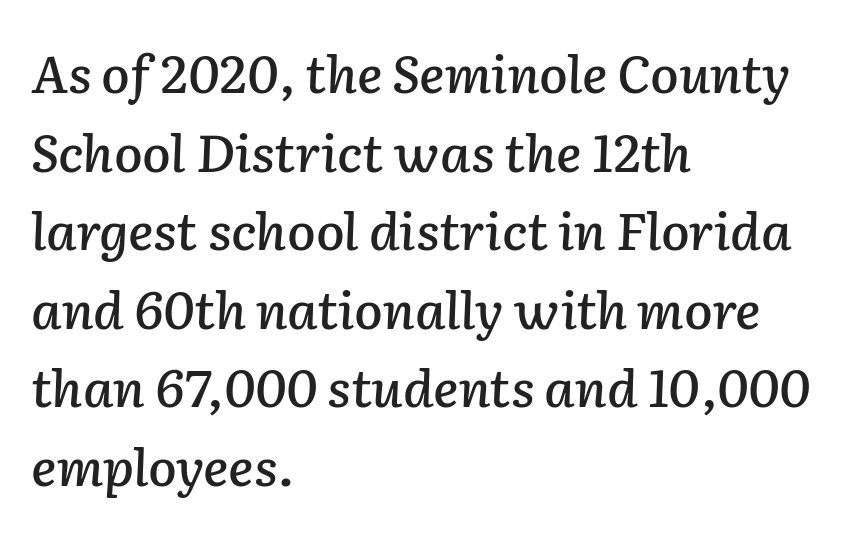
The lines sit at an ordinary, default distance from one another. The rendering anchors every line to the left-hand side. The face used here is proportionally spaced, like ordinary book or web type. This rendering features lettering with no underline. Standard letterfit; no display-style spreading of the glyphs. Posture: slanted.
